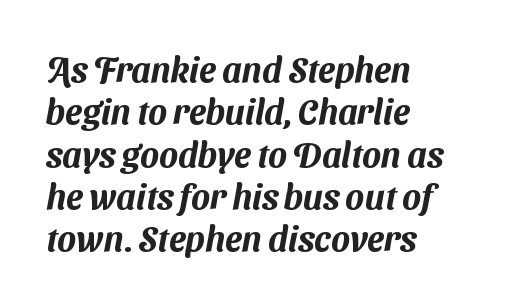
{"serif": "no", "width": "normal", "stroke_contrast": "medium", "x_height": "medium", "monospaced": "no", "underline": "no", "align": "left", "line_spacing_ratio": 1.21, "letter_spacing": "normal", "letter_spacing_em": 0.0, "glyph_px": 35}
